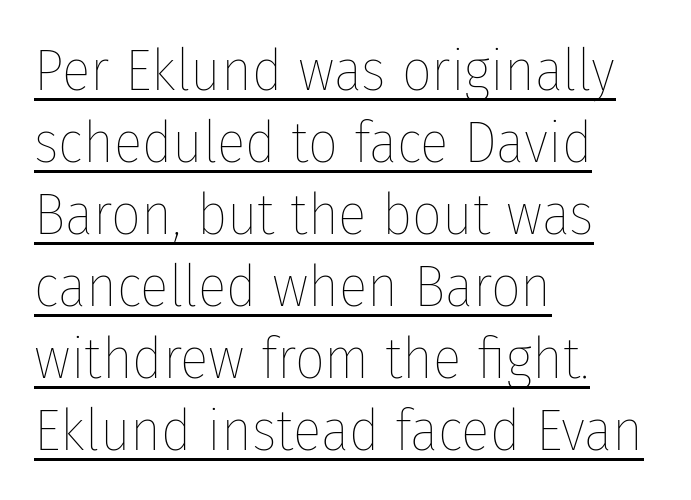
These lines are set flush left with a ragged right edge. Does extra space separate the letters? No, they use regular spacing. It's the straight-up-and-down kind of type. Vertical stems look standard width or narrower in stroke.
